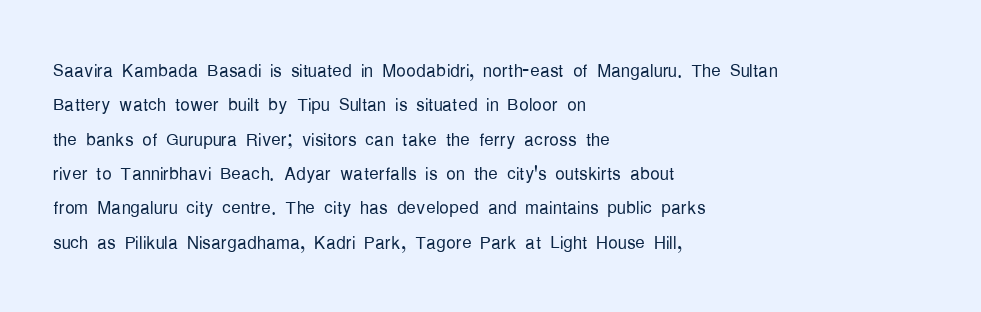
Q: Is the text bold? A: No.
Q: Is the text italic (slanted)? A: No, it is upright.
Q: Is the text underlined? A: No.
Q: How is the paragraph aligned? A: Left-aligned.
Q: Is the spacing between letters normal or unusually wide? A: Normal.
Q: Is the spacing between lines tight, normal or loose? A: Normal.
